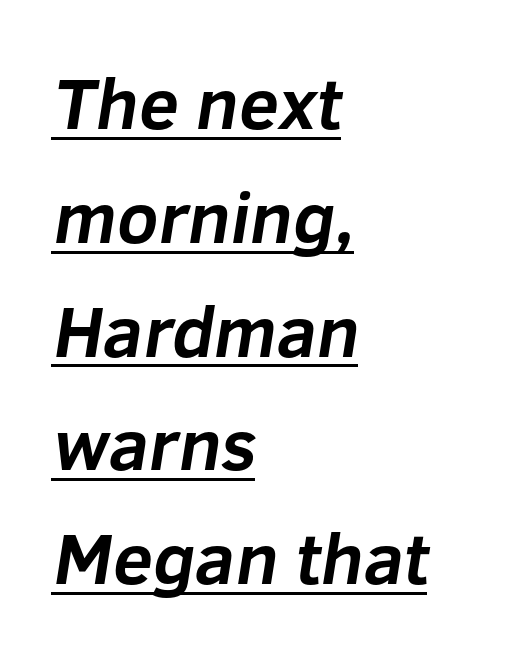
Q: Is the text bold? A: Yes.
Q: Is the typeface a serif or a sans-serif typeface? A: Sans-serif.
Q: Is the text underlined? A: Yes.
Q: How is the paragraph aligned? A: Left-aligned.
Q: Is the spacing between letters normal or unusually wide? A: Normal.
Q: Is the spacing between lines tight, normal or loose? A: Normal.
Q: Width (condensed, normal, or wide)? A: Normal.
Q: Stroke contrast? A: Low.
Q: x-height? A: Medium.
Q: Monospaced? A: No.
